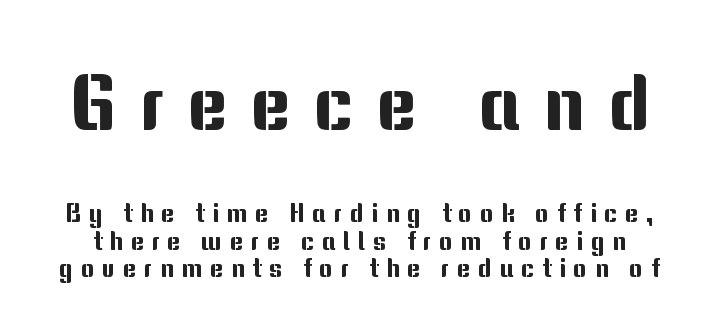
Tracking here is generous; glyphs stand well apart from one another. The block sitting higher on the canvas is the one with enlarged characters. Unmarked baselines from the first word to the last. Classification — sans serif.
